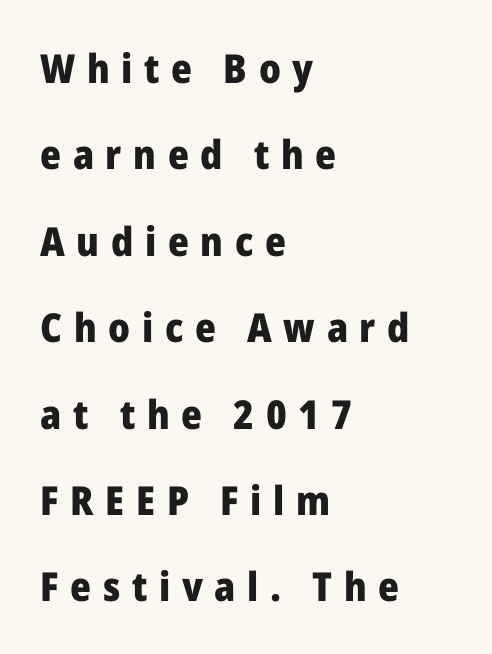
{"serif": "no", "italic": "no", "bold": "yes", "weight": "heavy", "width": "normal", "stroke_contrast": "low", "x_height": "medium", "monospaced": "no", "underline": "no", "align": "left", "line_spacing": "loose", "line_spacing_ratio": 2.16, "letter_spacing": "wide", "letter_spacing_em": 0.29, "glyph_px": 40}
